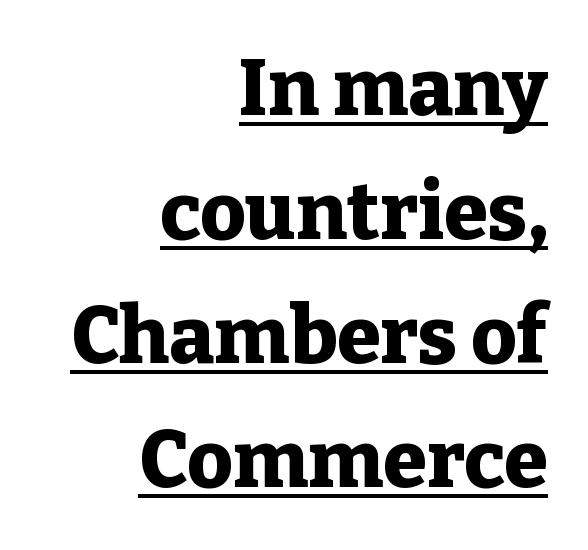
You can tell from the footed stems that serif type was used. Each line ends at the same right margin while the left side varies. Inter-character spacing is left at the font's built-in metrics. Beneath each row of characters lies a ruled line. A typesetter would call this proportional, since set widths differ per character.
